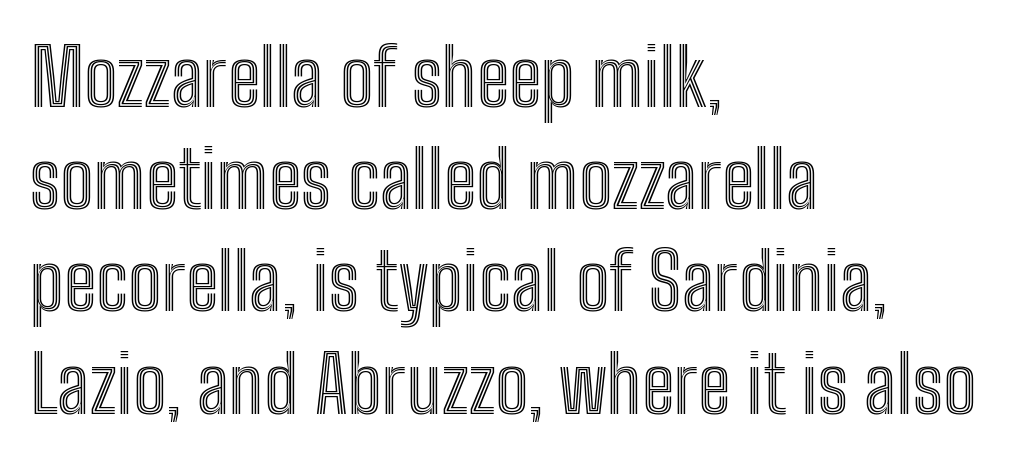
Q: Is the text italic (slanted)? A: No, it is upright.
Q: Is the text underlined? A: No.
Q: How is the paragraph aligned? A: Left-aligned.
Q: Is the spacing between letters normal or unusually wide? A: Normal.
Q: Is the spacing between lines tight, normal or loose? A: Normal.
Q: Width (condensed, normal, or wide)? A: Condensed.
Q: x-height? A: Medium.
Q: Monospaced? A: No.
